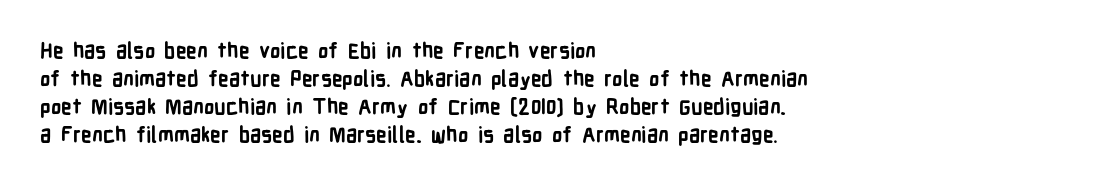
Anything drawn beneath the words? Only blank space. Evenly set lines give the paragraph a standard silhouette. In CSS terms this would be text-align: left. The font's upright variant was chosen for this text. Strokes here are thick enough to call this a true bold.
